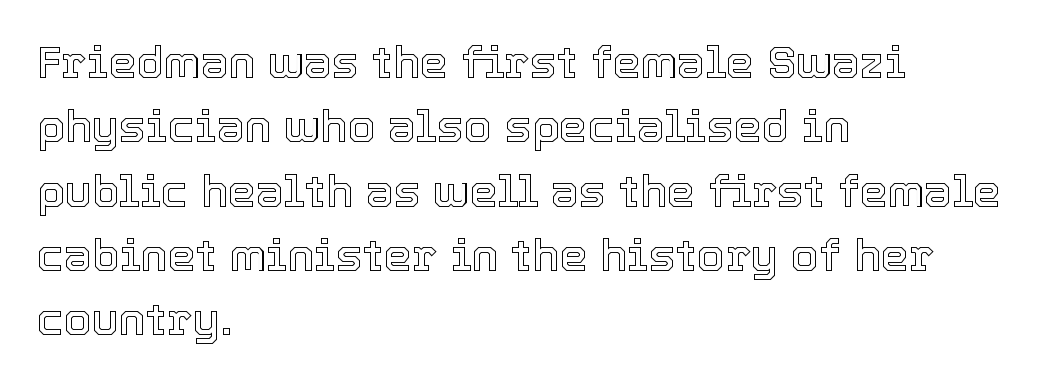
{"italic": "no", "width": "normal", "x_height": "medium", "monospaced": "no", "underline": "no", "align": "left", "line_spacing": "normal", "line_spacing_ratio": 1.43, "letter_spacing": "normal", "letter_spacing_em": 0.0, "glyph_px": 45}
